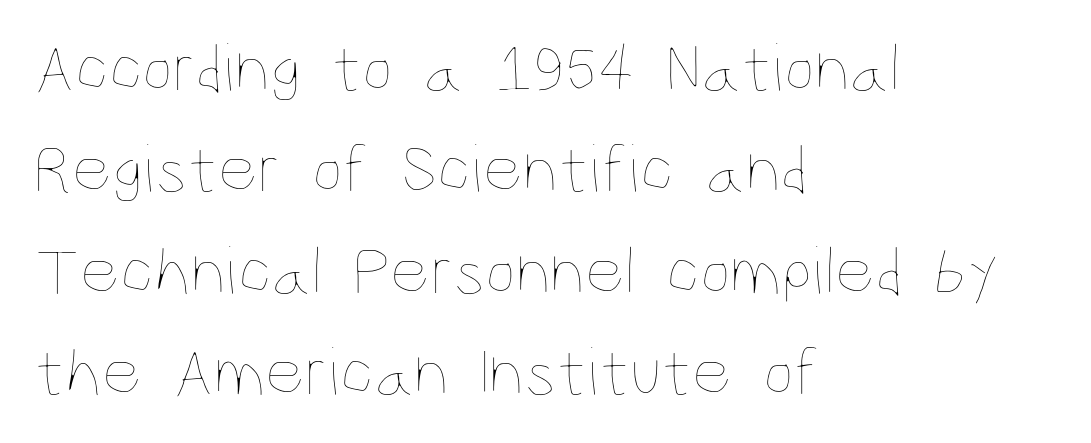
Reading down the block, your eye returns to a fixed left position each line. The passage shown stacks its lines at a standard gap. Summary of weight: not heavy and not bold. Glance below the letters and you will spot only blank space. Look at the tracking — it's just the regular setting, nothing added. Think of a printed novel: that variable character pitch is what you see here.
